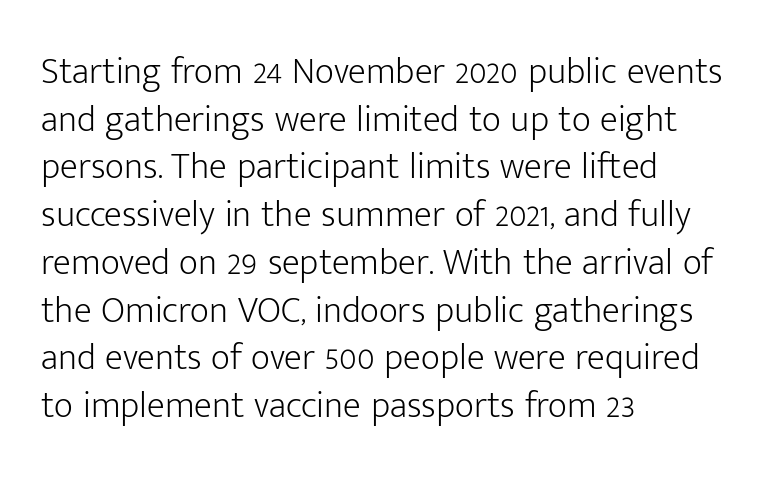
The image shows 37 px light sans-serif type, upright; set left-aligned, normal line spacing (1.29x), normal letter spacing, not underlined; low stroke contrast and a medium x-height.
